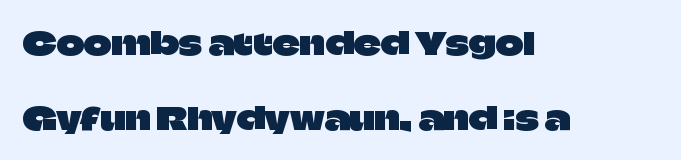
{"serif": "no", "italic": "no", "width": "normal", "stroke_contrast": "low", "x_height": "large", "monospaced": "no", "underline": "no", "align": "left", "line_spacing": "loose", "line_spacing_ratio": 2.49, "letter_spacing": "normal", "letter_spacing_em": 0.0, "glyph_px": 30}
